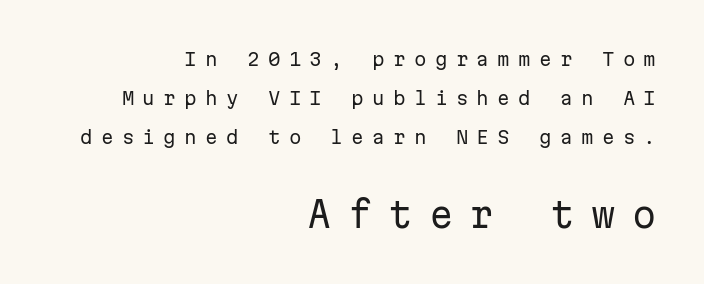
{"serif": "no", "italic": "no", "bold": "no", "weight": "regular", "width": "normal", "stroke_contrast": "low", "x_height": "medium", "monospaced": "yes", "underline": "no", "align": "right", "line_spacing": "loose", "line_spacing_ratio": 2.17, "letter_spacing": "wide", "letter_spacing_em": 0.46, "larger_block": "second", "size_ratio": 1.94, "glyph_px": 35}
